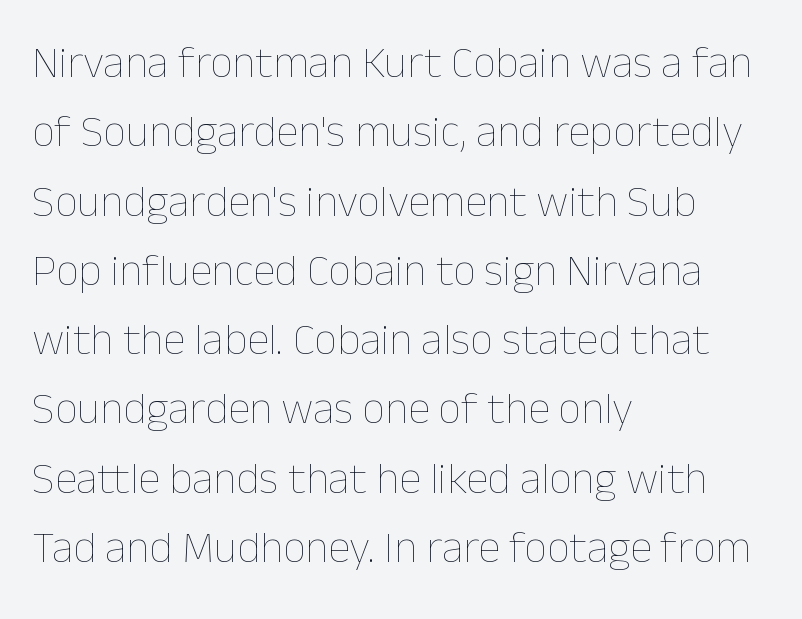
{"italic": "no", "bold": "no", "weight": "thin", "width": "normal", "stroke_contrast": "low", "x_height": "medium", "monospaced": "no", "underline": "no", "align": "left", "line_spacing": "normal", "line_spacing_ratio": 1.54, "letter_spacing": "normal", "letter_spacing_em": 0.0, "glyph_px": 45}
